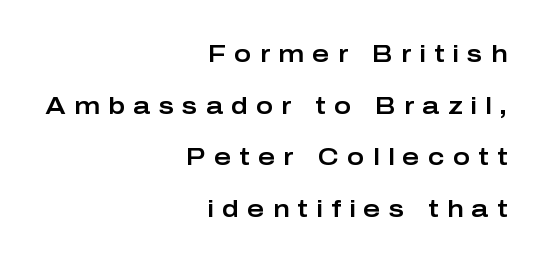
The image shows 23 px text type, upright; set right-aligned, loose line spacing (2.24x), unusually wide letter spacing (+0.36 em), not underlined.
